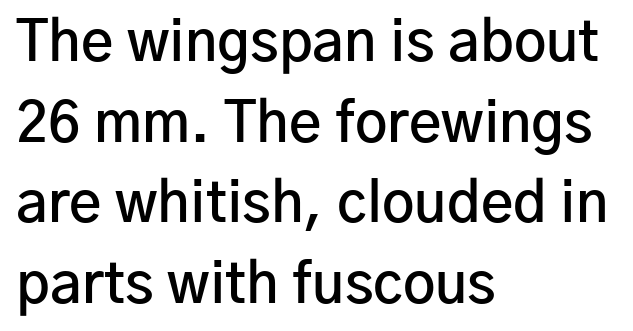
The letters stand upright; this is a roman face. Weight check: semibold — heavier than regular, not quite bold. Standard letterfit; no display-style spreading of the glyphs. Horizontally, the lines are justified to the leading edge only. Does the leading feel generous? No, just average.
